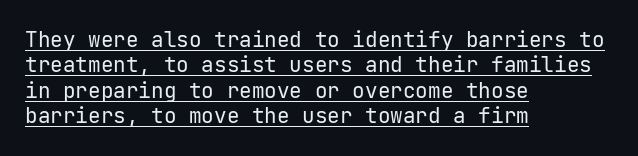
This is the regular roman posture of the typeface. Weight: in the light-to-regular range. Where is the straight margin? On the left. This is underlined copy, the kind a proofreader might mark for attention. The letters sit at their default tracking, neither squeezed nor spread.
